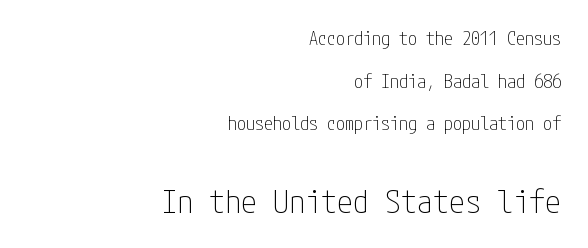
The image shows 32 px thin, condensed sans-serif type, upright; set right-aligned, loose line spacing (2.37x), normal letter spacing, not underlined; the second (bottom) block is 1.78x larger; low stroke contrast and a medium x-height.
